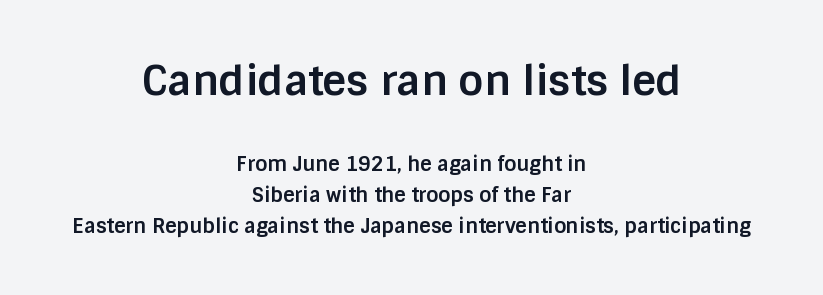
Q: Is the text bold? A: Yes.
Q: Is the text italic (slanted)? A: No, it is upright.
Q: Is the typeface a serif or a sans-serif typeface? A: Sans-serif.
Q: Is the text underlined? A: No.
Q: How is the paragraph aligned? A: Centered.
Q: Is the spacing between letters normal or unusually wide? A: Normal.
Q: Is the spacing between lines tight, normal or loose? A: Normal.
Q: Which block of text is set in a larger size, the first (top) or the second (bottom)? A: The first (top) one.
Q: Width (condensed, normal, or wide)? A: Normal.
Q: Stroke contrast? A: Low.
Q: x-height? A: Large.
Q: Monospaced? A: No.
